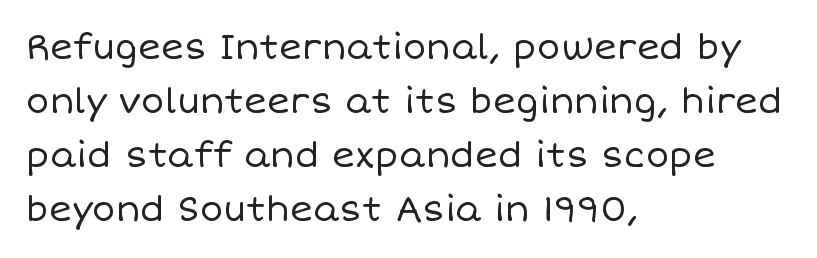
Q: Is the text bold? A: No.
Q: Is the text italic (slanted)? A: No, it is upright.
Q: Is the text underlined? A: No.
Q: How is the paragraph aligned? A: Left-aligned.
Q: Is the spacing between letters normal or unusually wide? A: Normal.
Q: Is the spacing between lines tight, normal or loose? A: Normal.
Q: Width (condensed, normal, or wide)? A: Normal.
Q: Stroke contrast? A: Low.
Q: x-height? A: Large.
Q: Monospaced? A: No.
